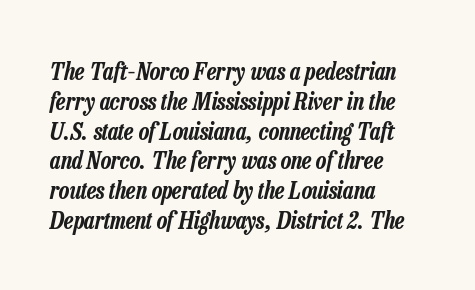
Lines of text with bare space underneath. Posture: slanted. The passage shown has conventional tracking throughout. Alignment: flush left.
